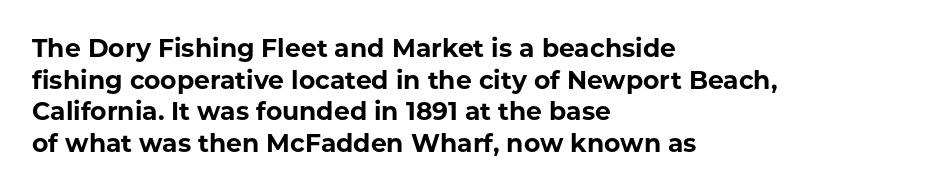
The image shows 25 px bold type, upright; set left-aligned, normal line spacing (1.27x), normal letter spacing, not underlined.
